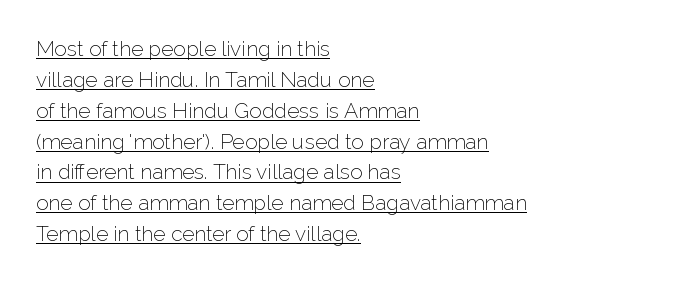
In designer terms, the underline attribute is active on this setting. Compared with a centered layout, this one pins lines to the left instead. Leading: standard. The letterforms sit at book weight or below. The horizontal fit of the characters is conventional and even.
